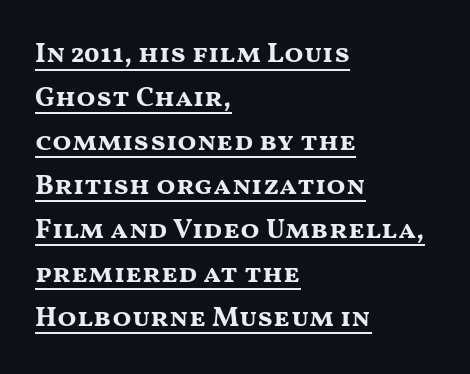
The image shows 28 px bold, wide sans-serif type, upright; set left-aligned, normal line spacing (1.57x), normal letter spacing, underlined; medium stroke contrast and a medium x-height.
